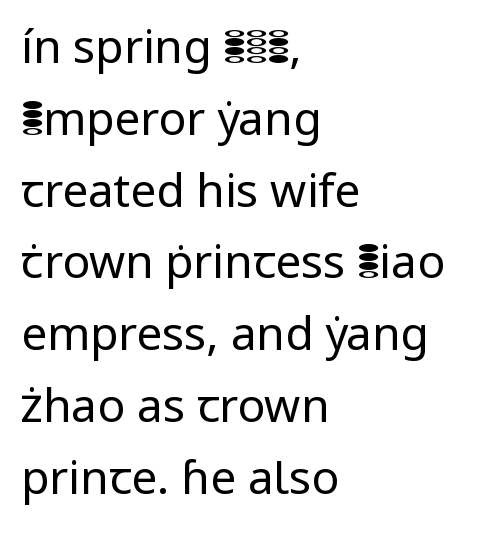
Quick note: interline space is typical. A clean baseline with only descenders dipping below it. Summary of weight: not heavy and not bold. The letters advance in unequal steps, a hallmark of proportional type. The rag falls on the right side of this text block. The passage shown has conventional tracking throughout.
